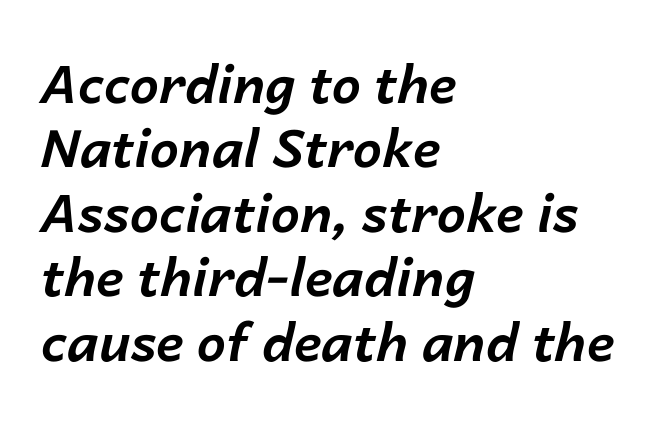
Q: Is the text bold? A: Yes.
Q: Is the text italic (slanted)? A: Yes, it leans right by about 14 degrees.
Q: Is the text underlined? A: No.
Q: How is the paragraph aligned? A: Left-aligned.
Q: Is the spacing between letters normal or unusually wide? A: Normal.
Q: Width (condensed, normal, or wide)? A: Normal.
Q: Stroke contrast? A: Low.
Q: x-height? A: Medium.
Q: Monospaced? A: No.
